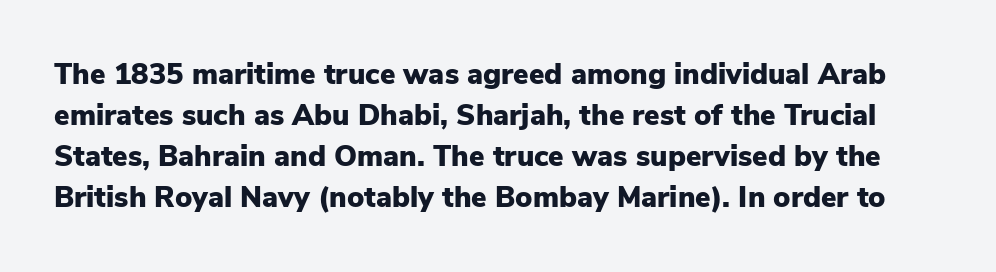
{"serif": "no", "italic": "no", "bold": "yes", "weight": "heavy", "width": "normal", "stroke_contrast": "low", "x_height": "medium", "monospaced": "no", "underline": "no", "line_spacing": "normal", "line_spacing_ratio": 1.41, "letter_spacing": "normal", "letter_spacing_em": 0.0, "glyph_px": 29}
